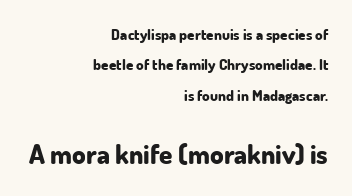
{"italic": "no", "bold": "yes", "underline": "no", "align": "right", "line_spacing": "loose", "line_spacing_ratio": 2.02, "letter_spacing": "normal", "letter_spacing_em": 0.0, "larger_block": "second", "size_ratio": 1.8, "glyph_px": 27}
